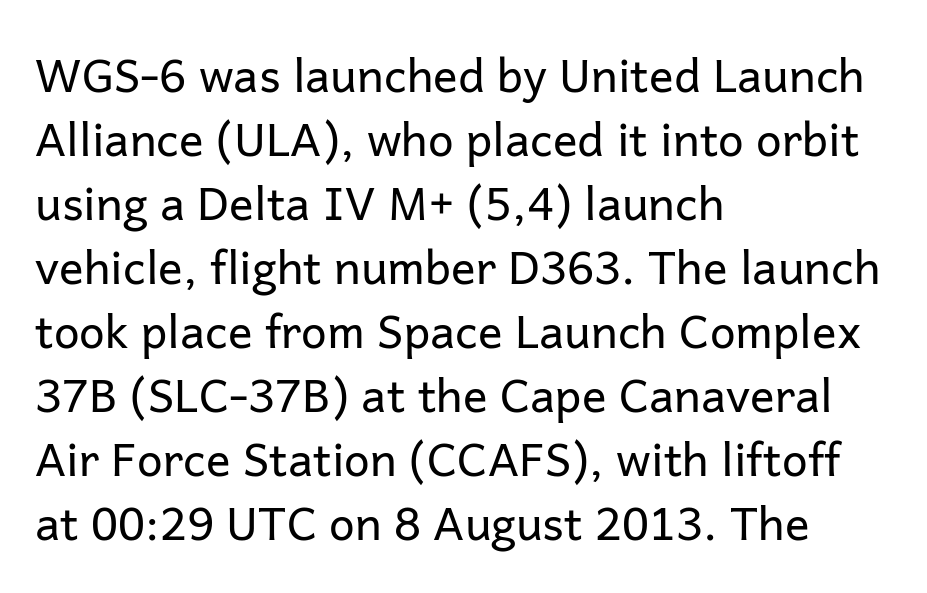
The image shows 46 px regular-weight sans-serif type, upright; set left-aligned, normal line spacing (1.39x), normal letter spacing, not underlined; low stroke contrast and a medium x-height.
